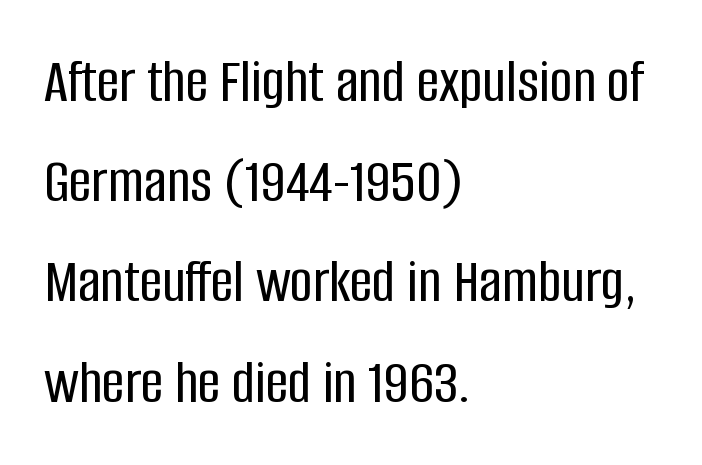
The image shows 63 px condensed sans-serif type, upright; set left-aligned, normal line spacing (1.59x), normal letter spacing, not underlined; low stroke contrast and a large x-height.
